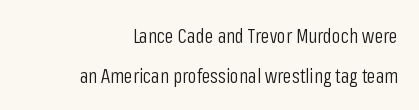
Q: Is the text bold? A: No.
Q: Is the text italic (slanted)? A: No, it is upright.
Q: Is the text underlined? A: No.
Q: How is the paragraph aligned? A: Right-aligned.
Q: Is the spacing between letters normal or unusually wide? A: Normal.
Q: Is the spacing between lines tight, normal or loose? A: Loose.
